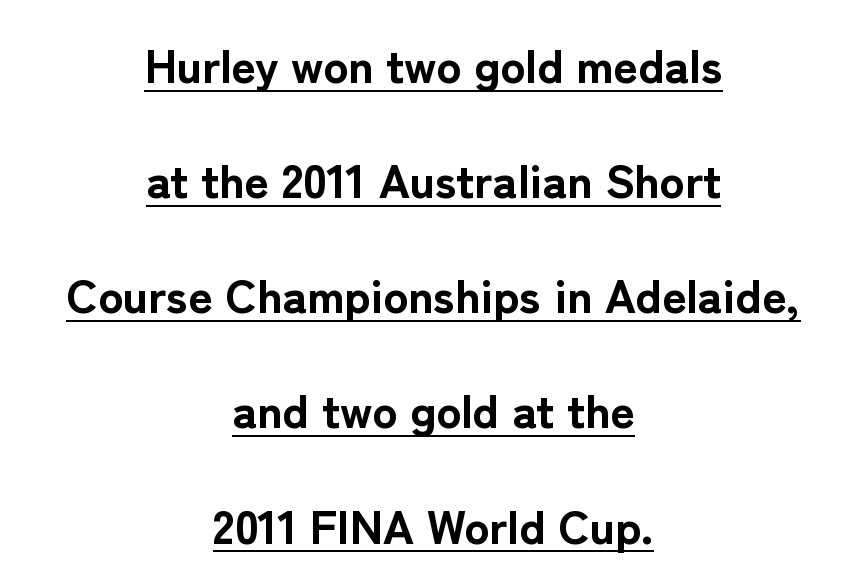
Q: Is the text bold? A: Yes.
Q: Is the text italic (slanted)? A: No, it is upright.
Q: Is the typeface a serif or a sans-serif typeface? A: Sans-serif.
Q: Is the text underlined? A: Yes.
Q: How is the paragraph aligned? A: Centered.
Q: Is the spacing between letters normal or unusually wide? A: Normal.
Q: Is the spacing between lines tight, normal or loose? A: Loose.
Q: Width (condensed, normal, or wide)? A: Normal.
Q: Stroke contrast? A: Low.
Q: x-height? A: Medium.
Q: Monospaced? A: No.
